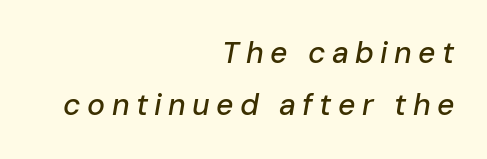
{"italic": "yes", "lean": "right", "slant_degrees": 10, "width": "normal", "stroke_contrast": "low", "x_height": "medium", "monospaced": "no", "underline": "no", "align": "right", "line_spacing_ratio": 1.74, "letter_spacing": "wide", "letter_spacing_em": 0.21, "glyph_px": 30}
